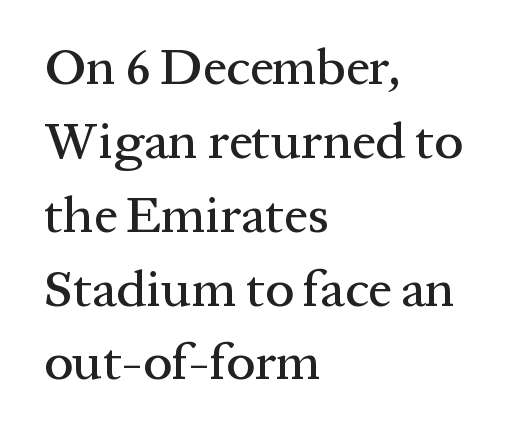
Q: Is the text italic (slanted)? A: No, it is upright.
Q: Is the typeface a serif or a sans-serif typeface? A: Serif.
Q: Is the text underlined? A: No.
Q: How is the paragraph aligned? A: Left-aligned.
Q: Is the spacing between letters normal or unusually wide? A: Normal.
Q: Is the spacing between lines tight, normal or loose? A: Normal.
Q: Width (condensed, normal, or wide)? A: Normal.
Q: Stroke contrast? A: Medium.
Q: x-height? A: Medium.
Q: Monospaced? A: No.
